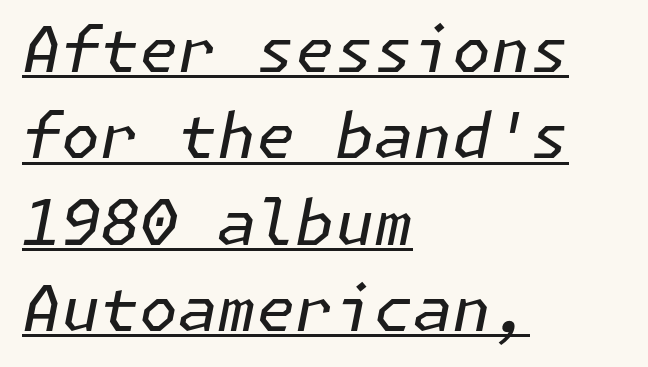
{"italic": "yes", "lean": "right", "slant_degrees": 11, "bold": "no", "weight": "regular", "width": "normal", "stroke_contrast": "low", "x_height": "medium", "underline": "yes", "align": "left", "line_spacing": "normal", "line_spacing_ratio": 1.37, "letter_spacing": "normal", "letter_spacing_em": 0.0, "glyph_px": 63}
